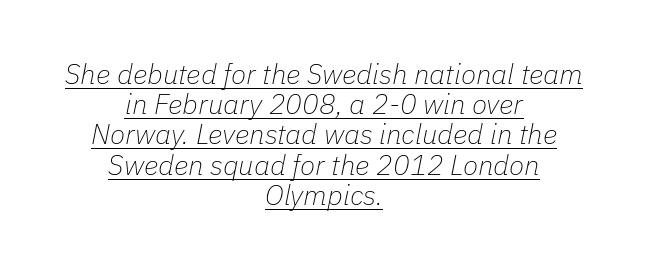
Q: Is the text bold? A: No.
Q: Is the text italic (slanted)? A: Yes, it leans right by about 11 degrees.
Q: Is the text underlined? A: Yes.
Q: How is the paragraph aligned? A: Centered.
Q: Is the spacing between letters normal or unusually wide? A: Normal.
Q: Is the spacing between lines tight, normal or loose? A: Tight.
Q: Width (condensed, normal, or wide)? A: Normal.
Q: Stroke contrast? A: Low.
Q: x-height? A: Medium.
Q: Monospaced? A: No.
